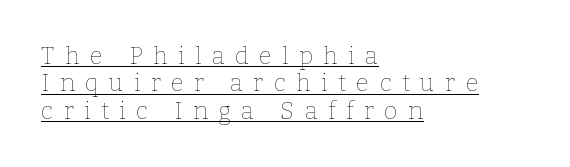
The image shows 24 px text type, upright; set left-aligned, tight line spacing (1.14x), unusually wide letter spacing (+0.43 em), underlined.
